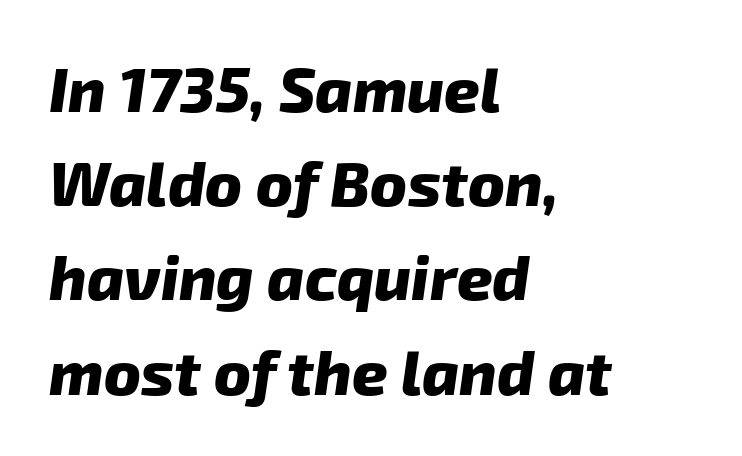
{"serif": "no", "bold": "yes", "weight": "heavy", "width": "normal", "stroke_contrast": "low", "x_height": "medium", "monospaced": "no", "underline": "no", "align": "left", "line_spacing": "normal", "line_spacing_ratio": 1.52, "letter_spacing": "normal", "letter_spacing_em": 0.0, "glyph_px": 62}
